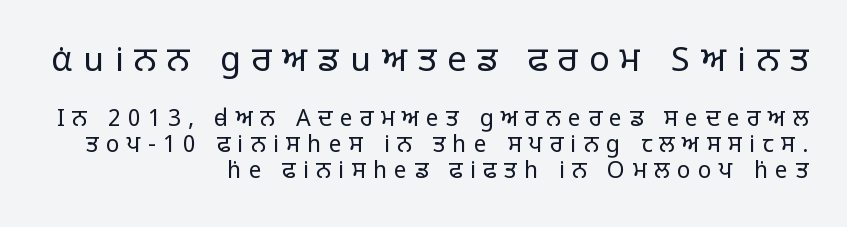
Q: Is the text bold? A: No.
Q: Is the text italic (slanted)? A: No, it is upright.
Q: Is the typeface a serif or a sans-serif typeface? A: Sans-serif.
Q: Is the text underlined? A: No.
Q: How is the paragraph aligned? A: Right-aligned.
Q: Is the spacing between letters normal or unusually wide? A: Unusually wide.
Q: Is the spacing between lines tight, normal or loose? A: Tight.
Q: Which block of text is set in a larger size, the first (top) or the second (bottom)? A: The first (top) one.
Q: Width (condensed, normal, or wide)? A: Normal.
Q: Stroke contrast? A: Low.
Q: x-height? A: Large.
Q: Monospaced? A: No.
